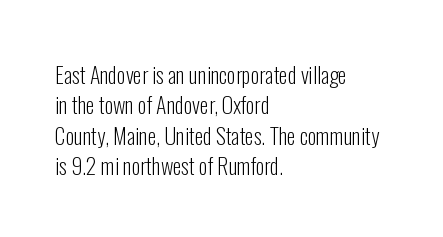
Q: Is the text bold? A: No.
Q: Is the text italic (slanted)? A: No, it is upright.
Q: Is the text underlined? A: No.
Q: How is the paragraph aligned? A: Left-aligned.
Q: Is the spacing between letters normal or unusually wide? A: Normal.
Q: Is the spacing between lines tight, normal or loose? A: Normal.
